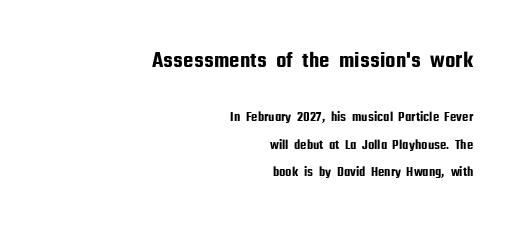
The image shows 23 px text type, upright; set right-aligned, loose line spacing (1.96x), normal letter spacing, not underlined; the first (top) block is 1.64x larger.
